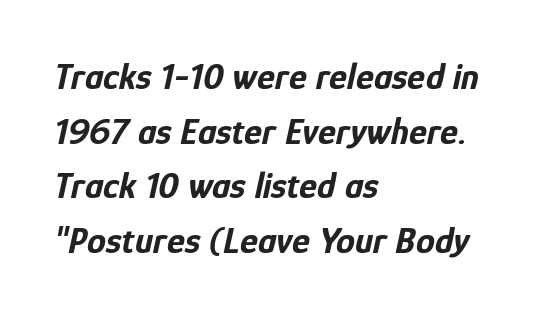
Only glyphs here, with clear space below each row. Notice how the stems are inclined rather than vertical — that's the hallmark of italics. The rendering keeps characters at their native spacing. Leading: standard. Where is the straight margin? On the left. I'd describe the lettering as bold — thick and assertive.
